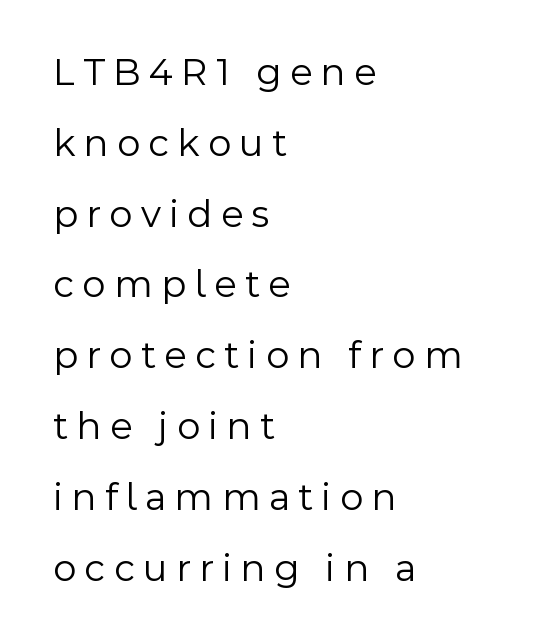
{"serif": "no", "italic": "no", "bold": "no", "weight": "light", "width": "normal", "x_height": "medium", "monospaced": "no", "underline": "no", "align": "left", "line_spacing_ratio": 1.77, "letter_spacing": "wide", "letter_spacing_em": 0.21, "glyph_px": 40}
